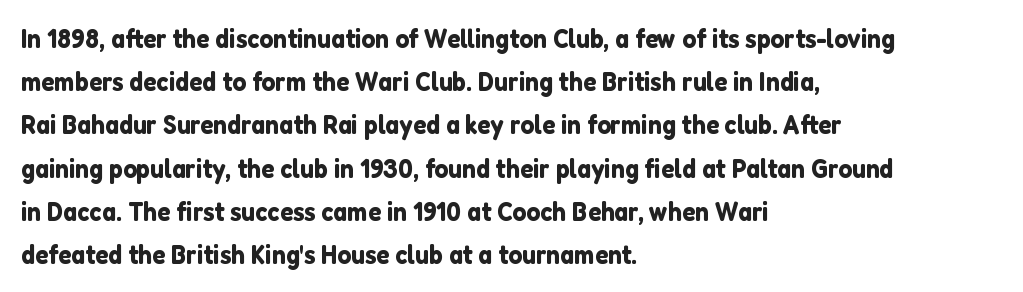
Anything drawn beneath the words? Only blank space. In terms of letterspacing, this is plain default setting. No italicization has been applied; the sample stays upright. The block of text has a typical density, with ordinary space between rows. Horizontal alignment here is leftward, the default for most running prose.
